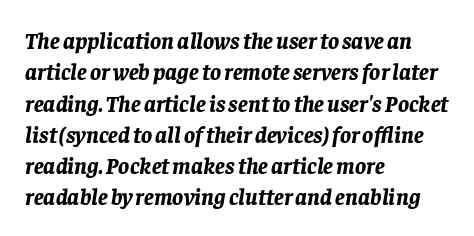
Q: Is the text bold? A: Yes.
Q: Is the text italic (slanted)? A: Yes, it leans right by about 8 degrees.
Q: Is the text underlined? A: No.
Q: How is the paragraph aligned? A: Left-aligned.
Q: Is the spacing between letters normal or unusually wide? A: Normal.
Q: Is the spacing between lines tight, normal or loose? A: Normal.
